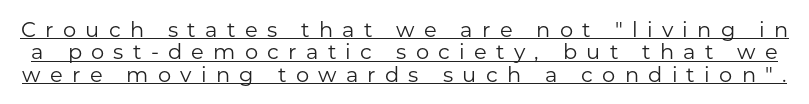
The image shows 21 px text type, upright; set tight line spacing (1.06x), unusually wide letter spacing (+0.44 em), underlined.
